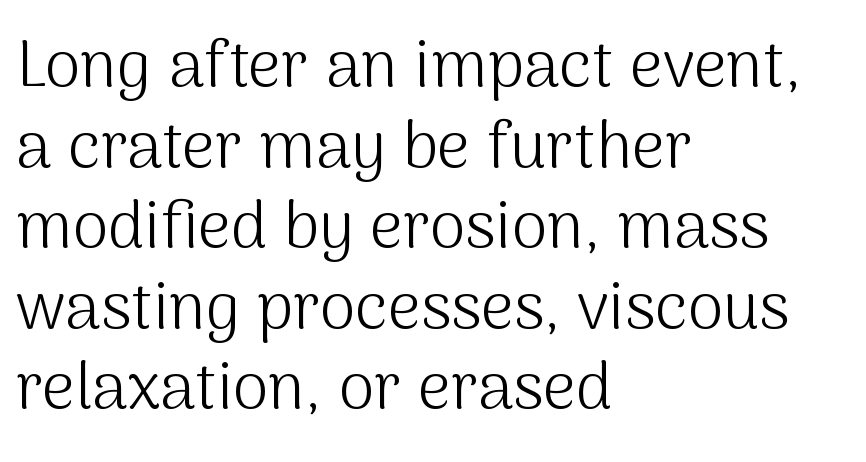
Q: Is the text bold? A: No.
Q: Is the text italic (slanted)? A: No, it is upright.
Q: Is the typeface a serif or a sans-serif typeface? A: Sans-serif.
Q: Is the text underlined? A: No.
Q: How is the paragraph aligned? A: Left-aligned.
Q: Is the spacing between letters normal or unusually wide? A: Normal.
Q: Width (condensed, normal, or wide)? A: Normal.
Q: Stroke contrast? A: Medium.
Q: x-height? A: Medium.
Q: Monospaced? A: No.
